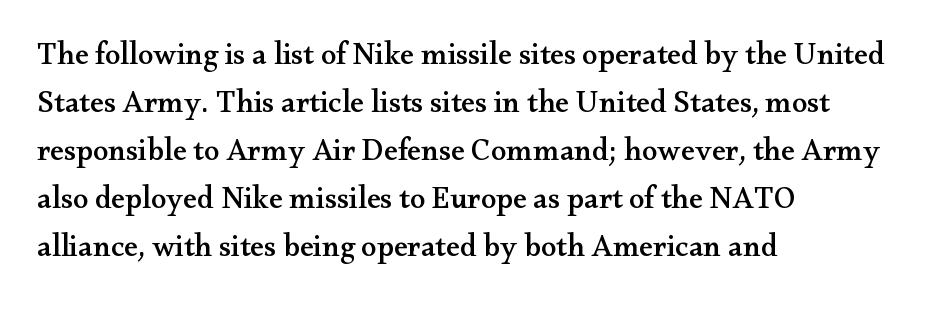
Q: Is the text italic (slanted)? A: No, it is upright.
Q: Is the typeface a serif or a sans-serif typeface? A: Serif.
Q: Is the text underlined? A: No.
Q: How is the paragraph aligned? A: Left-aligned.
Q: Is the spacing between letters normal or unusually wide? A: Normal.
Q: Is the spacing between lines tight, normal or loose? A: Normal.
Q: Width (condensed, normal, or wide)? A: Wide.
Q: Stroke contrast? A: Medium.
Q: x-height? A: Small.
Q: Monospaced? A: No.
